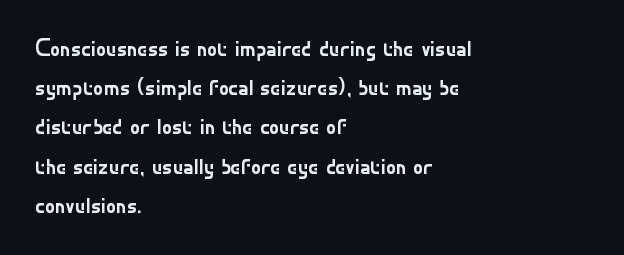
The image shows 25 px text type, upright; set left-aligned, normal line spacing (1.57x), normal letter spacing, not underlined.
